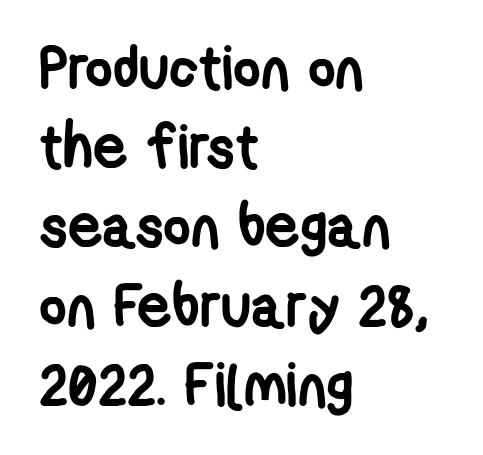
Q: Is the text bold? A: Yes.
Q: Is the typeface a serif or a sans-serif typeface? A: Sans-serif.
Q: Is the text underlined? A: No.
Q: How is the paragraph aligned? A: Left-aligned.
Q: Is the spacing between letters normal or unusually wide? A: Normal.
Q: Is the spacing between lines tight, normal or loose? A: Normal.
Q: Width (condensed, normal, or wide)? A: Condensed.
Q: Stroke contrast? A: Low.
Q: x-height? A: Medium.
Q: Monospaced? A: No.
